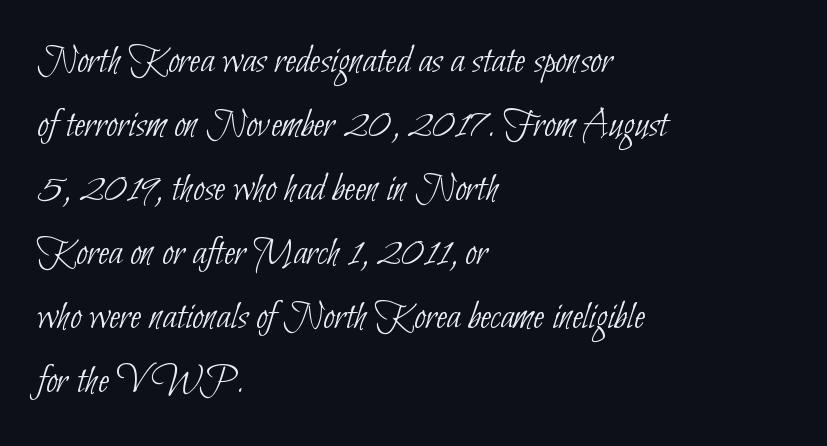
The letterforms sit at book weight or below. Does the leading feel generous? No, just average. Leftover space on each line is placed entirely after the last word. Think of a printed novel: that variable character pitch is what you see here. The type is set solid horizontally, with unmodified tracking. Check under the words: just untouched page.
